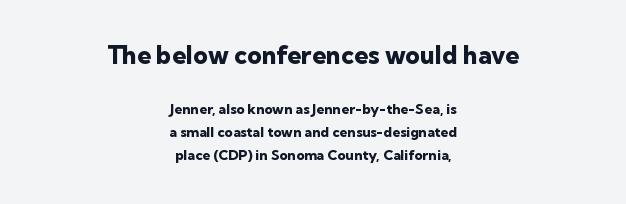
The image shows 25 px bold type, upright; set centered, normal line spacing (1.65x), normal letter spacing, not underlined; the first (top) block is 1.79x larger.
